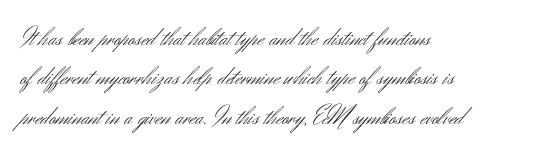
Q: Is the text bold? A: No.
Q: Is the text italic (slanted)? A: Yes.
Q: Is the text underlined? A: No.
Q: How is the paragraph aligned? A: Left-aligned.
Q: Is the spacing between letters normal or unusually wide? A: Normal.
Q: Is the spacing between lines tight, normal or loose? A: Normal.
